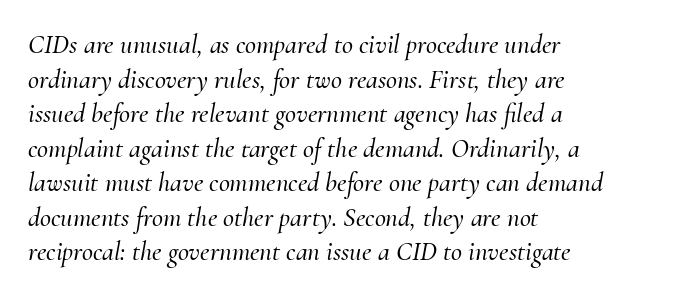
Q: Is the text italic (slanted)? A: Yes, it leans right by about 10 degrees.
Q: Is the text underlined? A: No.
Q: How is the paragraph aligned? A: Left-aligned.
Q: Is the spacing between letters normal or unusually wide? A: Normal.
Q: Is the spacing between lines tight, normal or loose? A: Normal.
